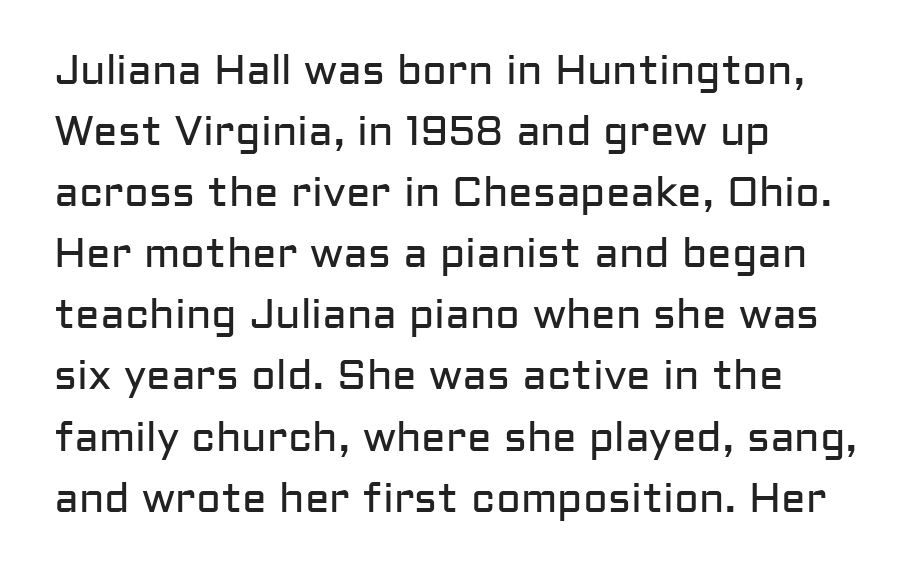
The image shows 41 px regular-weight sans-serif type, upright; set left-aligned, normal line spacing (1.49x), normal letter spacing, not underlined; low stroke contrast and a medium x-height.
